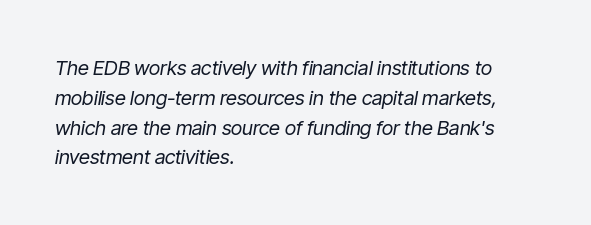
{"italic": "yes", "lean": "right", "slant_degrees": 9, "bold": "no", "underline": "no", "align": "left", "line_spacing": "normal", "line_spacing_ratio": 1.49, "letter_spacing": "normal", "letter_spacing_em": 0.0, "glyph_px": 20}
